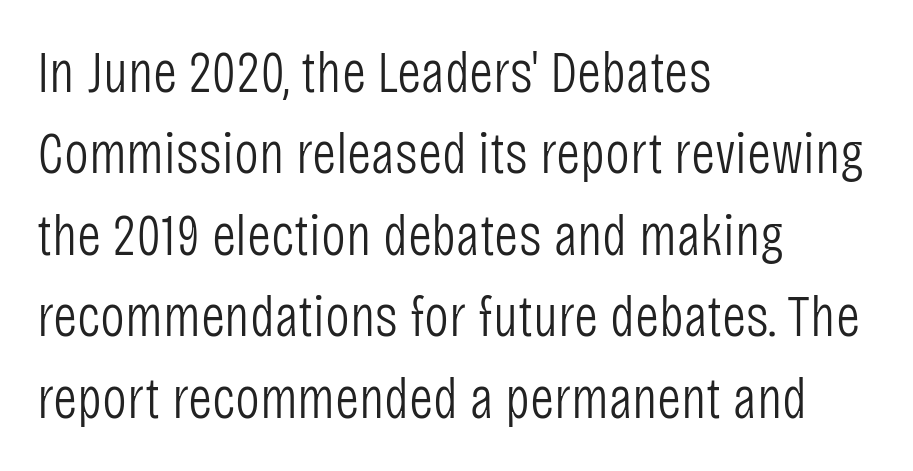
{"serif": "no", "italic": "no", "bold": "no", "weight": "light", "width": "condensed", "stroke_contrast": "low", "x_height": "large", "monospaced": "no", "underline": "no", "align": "left", "line_spacing": "normal", "line_spacing_ratio": 1.38, "letter_spacing": "normal", "letter_spacing_em": 0.0, "glyph_px": 59}
